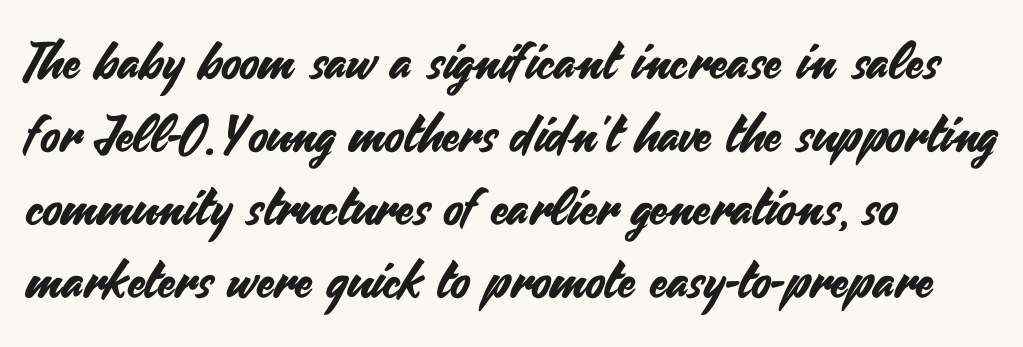
Q: Is the text italic (slanted)? A: Yes.
Q: Is the typeface a serif or a sans-serif typeface? A: Sans-serif.
Q: Is the text underlined? A: No.
Q: How is the paragraph aligned? A: Left-aligned.
Q: Is the spacing between letters normal or unusually wide? A: Normal.
Q: Is the spacing between lines tight, normal or loose? A: Normal.
Q: Width (condensed, normal, or wide)? A: Normal.
Q: Stroke contrast? A: Medium.
Q: x-height? A: Small.
Q: Monospaced? A: No.
